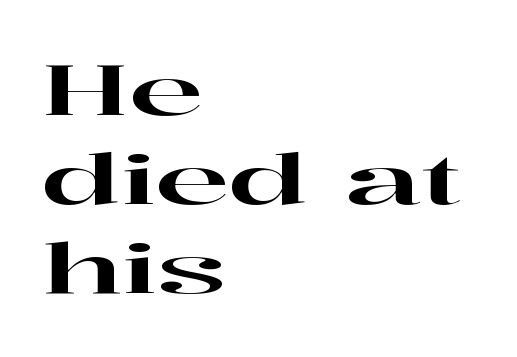
One glance says typical: line gaps are just what's usual. The typography opts for an upright posture over an oblique one. Compared with a centered layout, this one pins lines to the left instead. Characters follow at the spacing the type designer built in. The designer went with a serif here, giving each stem small feet.
